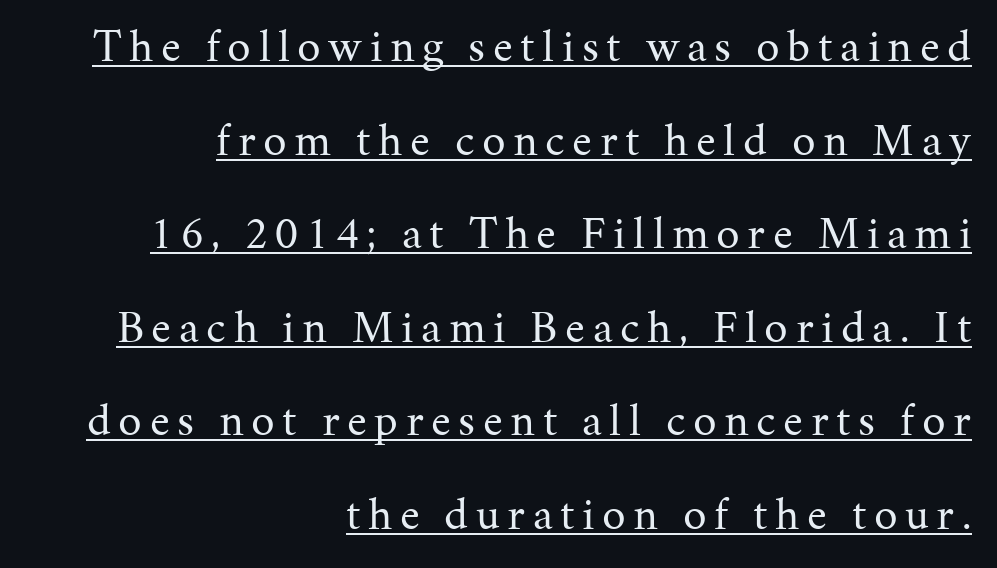
Proportional: the letters do not fall into vertical columns. Check where the strokes stop: tiny serifs finish them off. In terms of leading, this rendering errs on the spacious side. Beneath each row of characters lies a ruled line. Posture: vertical. Caption: multi-line text, flush right, ragged left.
